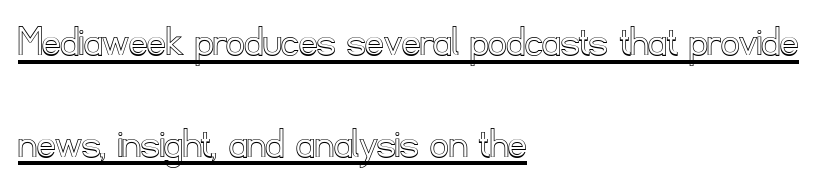
The words here are underlined. The specimen reads as upright at a glance. In terms of letterspacing, this is plain default setting. Here the designer chose a conventional face with non-uniform glyph widths. Compared with a centered layout, this one pins lines to the left instead.
